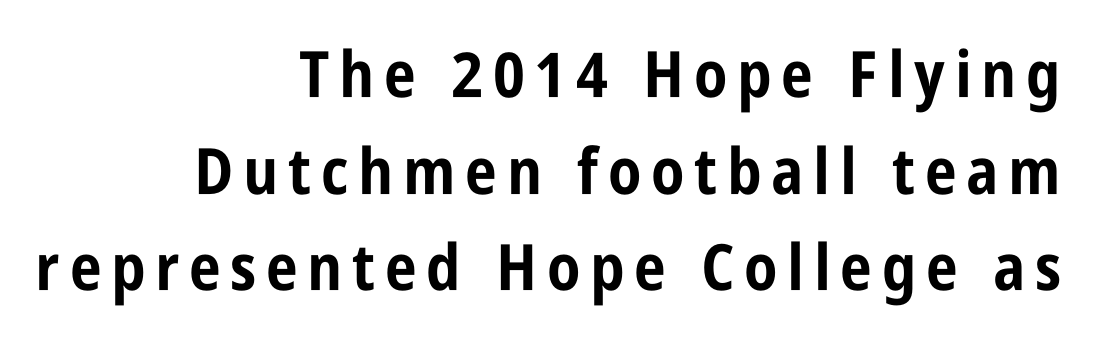
Only glyphs here, with clear space below each row. Stroke thickness is high; the sample reads as a true bold. Notice how descenders clear the ascenders below comfortably — that's standard leading. Every character sits straight up, as roman type does.
